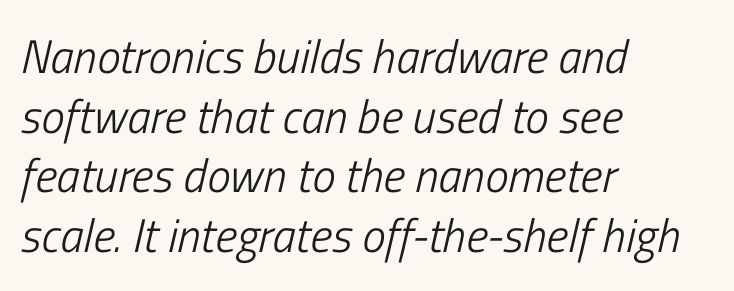
{"italic": "yes", "lean": "right", "slant_degrees": 13, "bold": "no", "weight": "light", "width": "condensed", "stroke_contrast": "low", "x_height": "medium", "monospaced": "no", "underline": "no", "align": "left", "line_spacing": "normal", "line_spacing_ratio": 1.27, "letter_spacing": "normal", "letter_spacing_em": 0.0, "glyph_px": 47}
